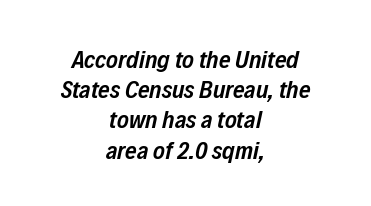
The image shows 25 px text type, italic (leaning right); set centered, line spacing 1.21x, normal letter spacing, not underlined.
